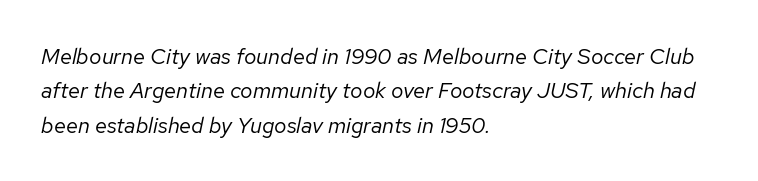
Q: Is the text bold? A: No.
Q: Is the text italic (slanted)? A: Yes, it leans right by about 12 degrees.
Q: Is the text underlined? A: No.
Q: How is the paragraph aligned? A: Left-aligned.
Q: Is the spacing between letters normal or unusually wide? A: Normal.
Q: Is the spacing between lines tight, normal or loose? A: Normal.
